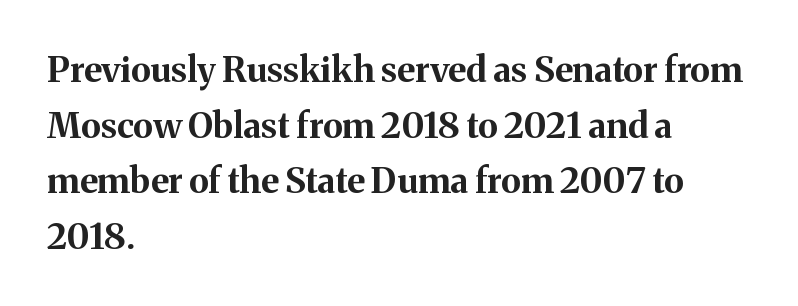
{"serif": "yes", "italic": "no", "bold": "yes", "weight": "bold", "width": "normal", "stroke_contrast": "medium", "x_height": "medium", "monospaced": "no", "underline": "no", "align": "left", "line_spacing": "normal", "line_spacing_ratio": 1.59, "letter_spacing": "normal", "letter_spacing_em": 0.0, "glyph_px": 35}
